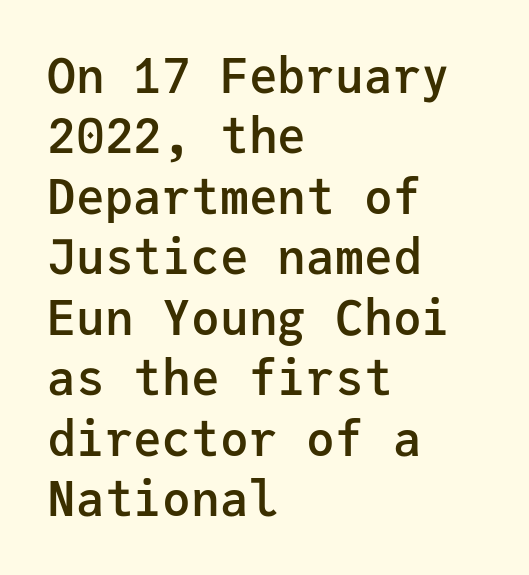
The image shows 48 px semibold sans-serif type, upright, monospaced; set left-aligned, normal line spacing (1.26x), normal letter spacing, not underlined; low stroke contrast and a medium x-height.
